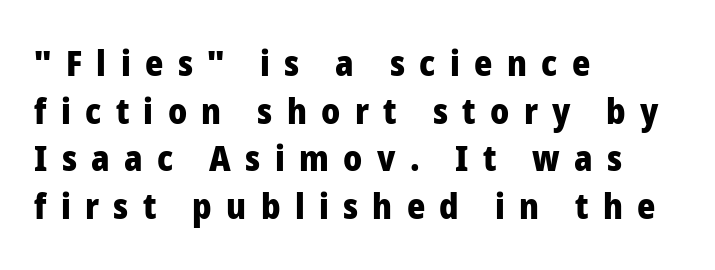
The image shows 35 px heavy sans-serif type, upright; set left-aligned, normal line spacing (1.36x), unusually wide letter spacing (+0.41 em), not underlined; low stroke contrast and a medium x-height.
